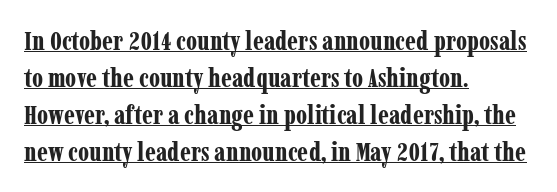
Q: Is the text bold? A: Yes.
Q: Is the text italic (slanted)? A: No, it is upright.
Q: Is the text underlined? A: Yes.
Q: How is the paragraph aligned? A: Left-aligned.
Q: Is the spacing between letters normal or unusually wide? A: Normal.
Q: Is the spacing between lines tight, normal or loose? A: Normal.
